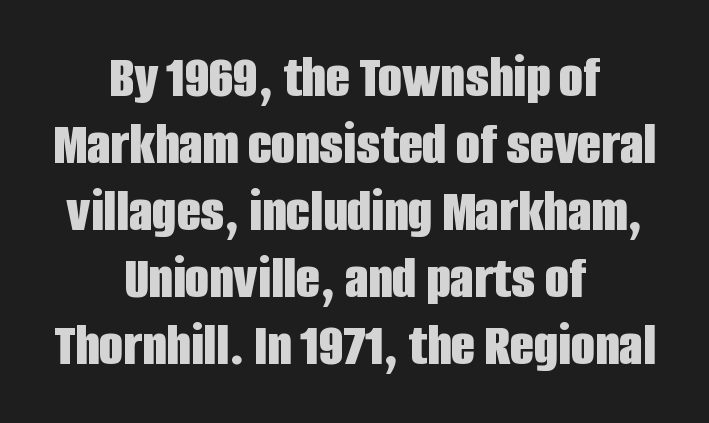
The image shows 62 px bold, condensed sans-serif type, upright; set centered, tight line spacing (1.08x), normal letter spacing, not underlined; low stroke contrast and a large x-height.
